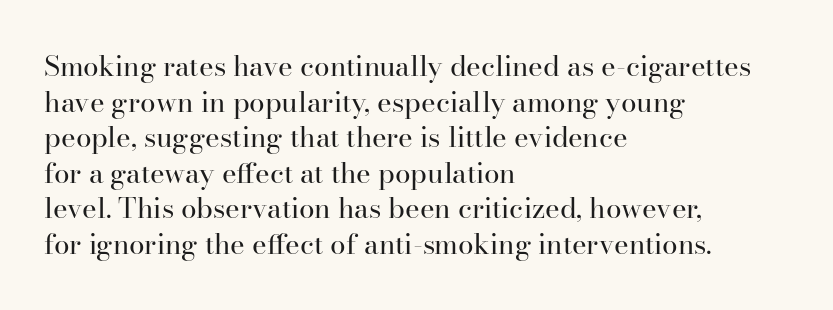
{"serif": "yes", "italic": "no", "bold": "no", "weight": "regular", "width": "normal", "stroke_contrast": "high", "x_height": "small", "monospaced": "no", "underline": "no", "align": "left", "line_spacing": "normal", "line_spacing_ratio": 1.27, "letter_spacing": "normal", "letter_spacing_em": 0.0, "glyph_px": 28}
